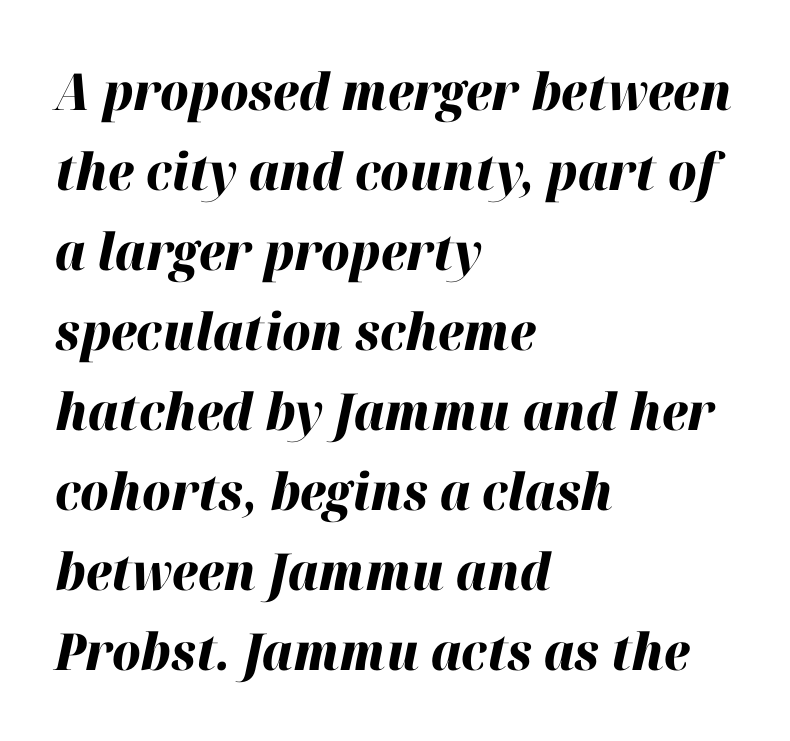
{"italic": "yes", "lean": "right", "slant_degrees": 12, "bold": "yes", "weight": "heavy", "width": "normal", "stroke_contrast": "high", "x_height": "medium", "monospaced": "no", "underline": "no", "align": "left", "line_spacing": "normal", "line_spacing_ratio": 1.57, "letter_spacing": "normal", "letter_spacing_em": 0.0, "glyph_px": 51}
